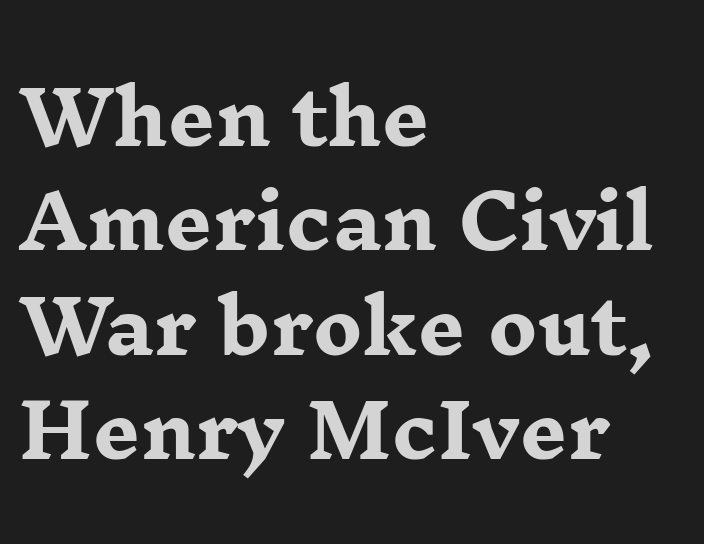
{"serif": "yes", "italic": "no", "bold": "yes", "weight": "heavy", "width": "wide", "stroke_contrast": "low", "x_height": "medium", "monospaced": "no", "underline": "no", "align": "left", "line_spacing": "normal", "line_spacing_ratio": 1.41, "letter_spacing": "normal", "letter_spacing_em": 0.0, "glyph_px": 74}
